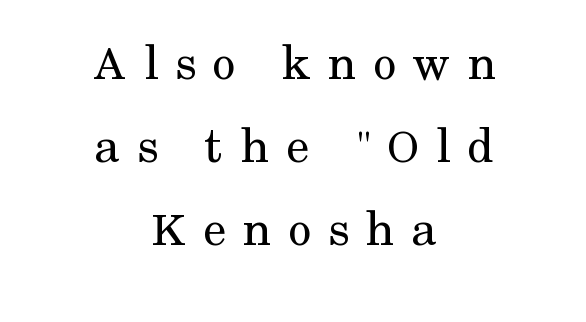
Nothing heavy about these letters — not bold at all. Just letters on the line, the space beneath them empty. Caption: expanded tracking, letters set apart. This sample uses an upright cut, with every glyph sitting square on the baseline. These lines are composed in type with serifs.
